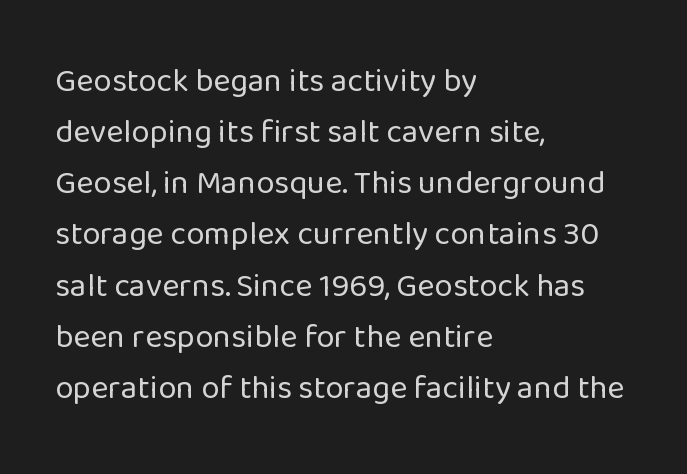
Q: Is the text bold? A: No.
Q: Is the text italic (slanted)? A: No, it is upright.
Q: Is the typeface a serif or a sans-serif typeface? A: Sans-serif.
Q: Is the text underlined? A: No.
Q: How is the paragraph aligned? A: Left-aligned.
Q: Is the spacing between letters normal or unusually wide? A: Normal.
Q: Is the spacing between lines tight, normal or loose? A: Normal.
Q: Width (condensed, normal, or wide)? A: Normal.
Q: Stroke contrast? A: Low.
Q: x-height? A: Medium.
Q: Monospaced? A: No.
